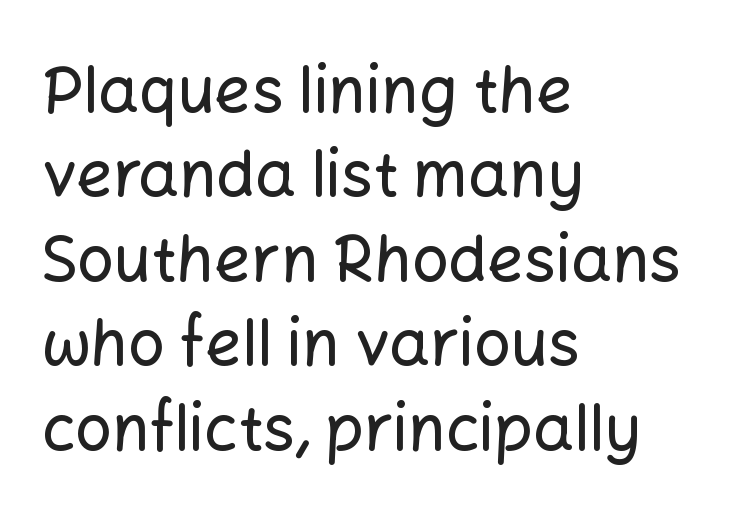
The image shows 64 px sans-serif type, upright; set left-aligned, normal line spacing (1.32x), normal letter spacing, not underlined; low stroke contrast and a medium x-height.
